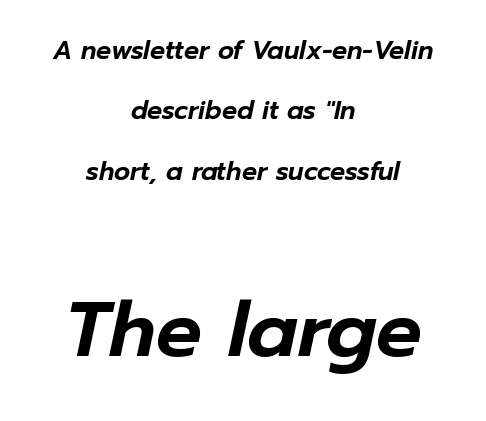
The image shows 76 px text type, italic (leaning right); set centered, loose line spacing (2.42x), normal letter spacing, not underlined; the second (bottom) block is 3.04x larger; low stroke contrast and a medium x-height.
